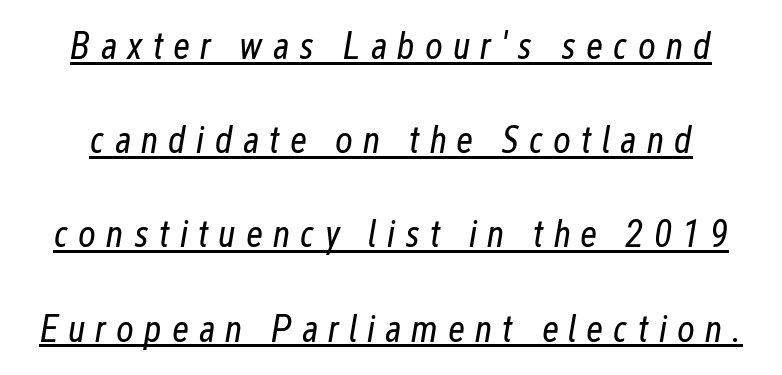
The image shows 38 px regular-weight, condensed type, italic (leaning right); set loose line spacing (2.48x), unusually wide letter spacing (+0.26 em), underlined; low stroke contrast and a medium x-height.
